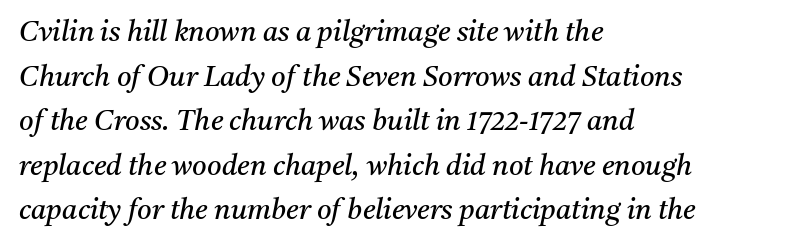
The image shows 28 px regular-weight serif type, italic (leaning right); set left-aligned, normal line spacing (1.59x), normal letter spacing, not underlined; medium stroke contrast and a medium x-height.
